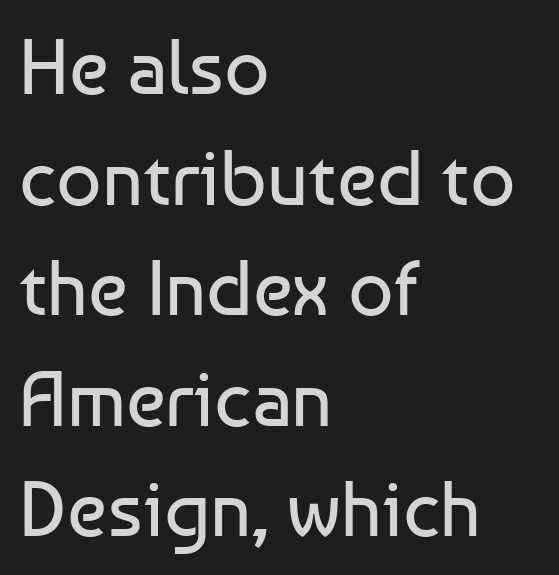
Here the designer chose a conventional face with non-uniform glyph widths. Glance below the letters and you will spot only blank space. When letters stand straight like this, we call the style roman or upright. Every row of glyphs begins at an identical x-position on the left.
